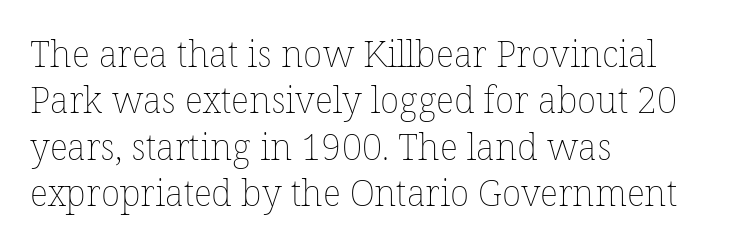
Baseline-to-baseline distance is the conventional proportion of letter height. Is the stroke heavy? The answer is a plain regular-or-lighter. Only glyphs here, with clear space below each row. Observe the ordinary spacing: letters are neighbours, not strangers. These lines are rendered in a variable-pitch font. Horizontally, the lines are justified to the leading edge only.
